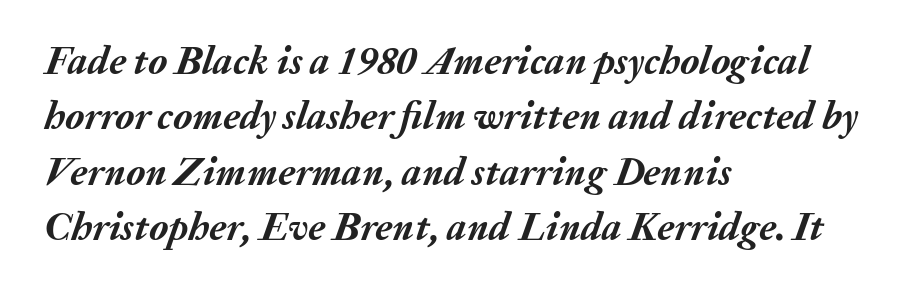
{"italic": "yes", "lean": "right", "slant_degrees": 20, "bold": "yes", "weight": "semibold", "width": "normal", "stroke_contrast": "medium", "x_height": "medium", "monospaced": "no", "underline": "no", "align": "left", "line_spacing": "normal", "line_spacing_ratio": 1.42, "letter_spacing": "normal", "letter_spacing_em": 0.0, "glyph_px": 39}
